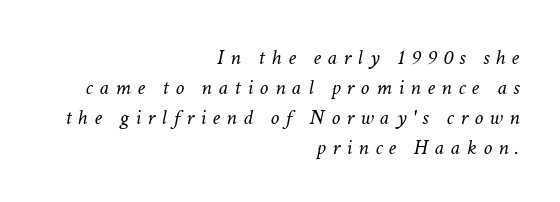
Q: Is the text bold? A: No.
Q: Is the text italic (slanted)? A: Yes, it leans right by about 11 degrees.
Q: Is the text underlined? A: No.
Q: How is the paragraph aligned? A: Right-aligned.
Q: Is the spacing between letters normal or unusually wide? A: Unusually wide.
Q: Is the spacing between lines tight, normal or loose? A: Normal.
